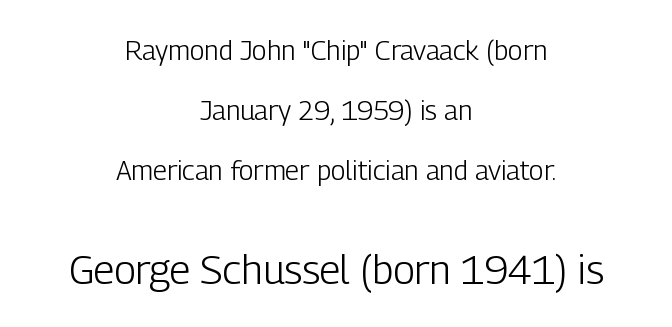
{"serif": "no", "italic": "no", "bold": "no", "weight": "light", "width": "condensed", "stroke_contrast": "low", "x_height": "medium", "monospaced": "no", "underline": "no", "align": "center", "line_spacing": "loose", "line_spacing_ratio": 2.22, "letter_spacing": "normal", "letter_spacing_em": 0.0, "larger_block": "second", "size_ratio": 1.48, "glyph_px": 40}
